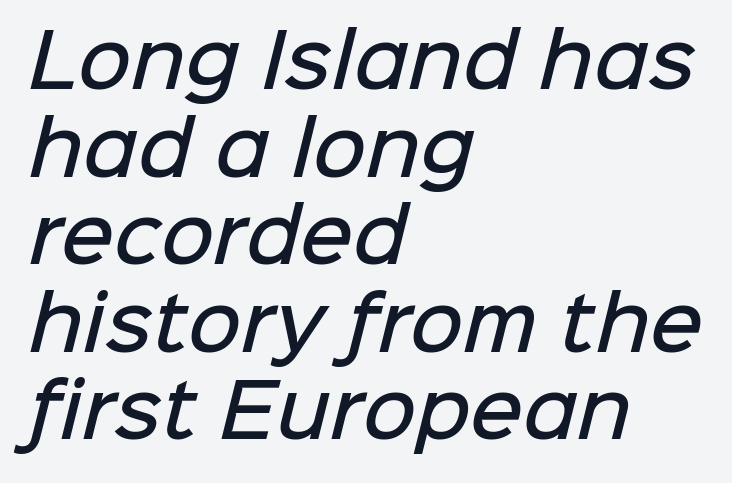
Glance below the letters and you will spot only blank space. The passage is arranged the way most books set body copy — flush left. Caption: standard tracking, unaltered. Weight: semibold (demi). Each letter keeps its own natural width here, so spacing adapts to shape. Nothing sits at the stroke ends, so this counts as sans-serif.
